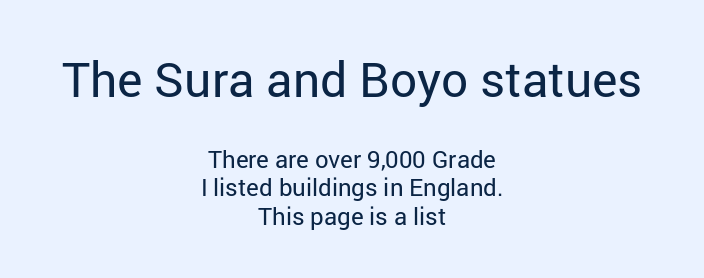
The image shows 48 px regular-weight sans-serif type, upright; set centered, line spacing 1.19x, normal letter spacing, not underlined; the first (top) block is 2.0x larger; low stroke contrast and a medium x-height.
